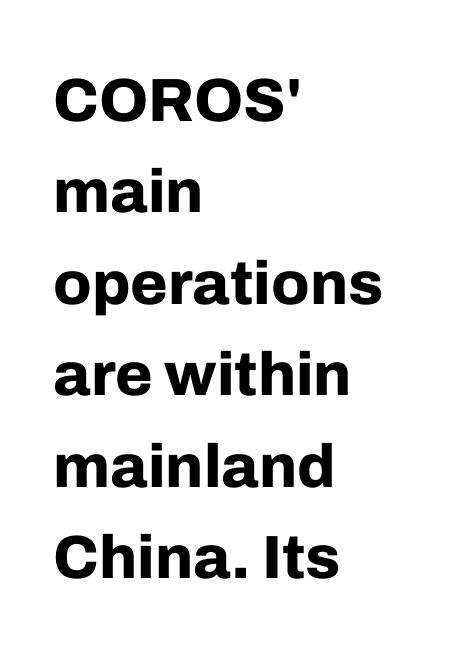
Compared with a centered layout, this one pins lines to the left instead. Descender tails drop into unmarked territory. You can tell it's not italic because the verticals are truly vertical. The font family rendered here belongs to the sans-serif group. Does extra space separate the letters? No, they use regular spacing. Does the weight exceed regular? Yes, all the way to bold.
